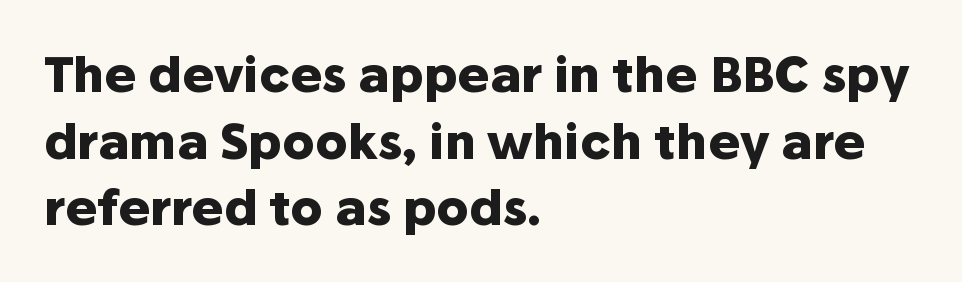
Q: Is the text bold? A: Yes.
Q: Is the text italic (slanted)? A: No, it is upright.
Q: Is the typeface a serif or a sans-serif typeface? A: Sans-serif.
Q: Is the text underlined? A: No.
Q: How is the paragraph aligned? A: Left-aligned.
Q: Is the spacing between letters normal or unusually wide? A: Normal.
Q: Is the spacing between lines tight, normal or loose? A: Normal.
Q: Width (condensed, normal, or wide)? A: Normal.
Q: Stroke contrast? A: Low.
Q: x-height? A: Medium.
Q: Monospaced? A: No.
